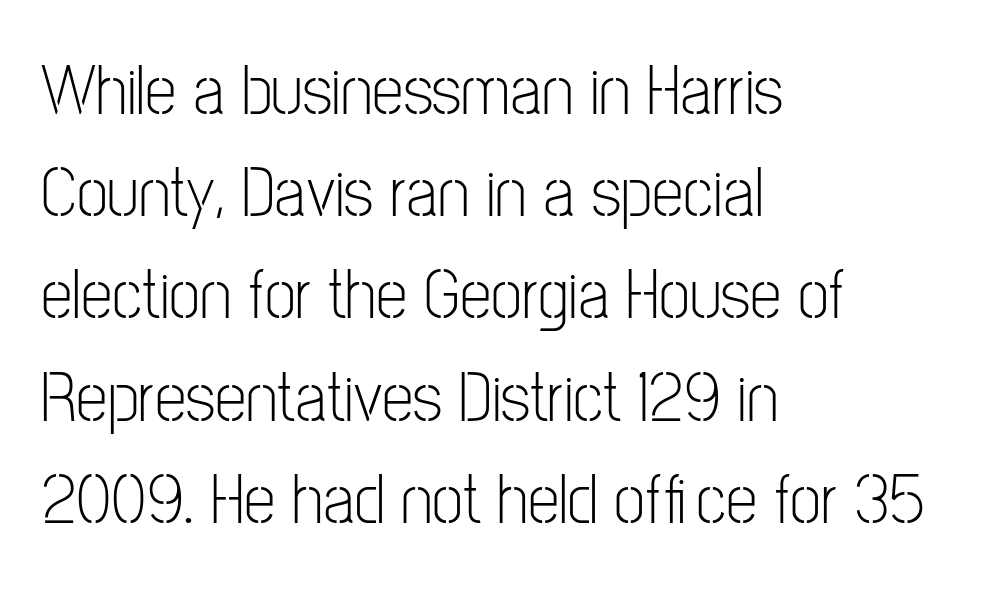
Q: Is the text bold? A: No.
Q: Is the text italic (slanted)? A: No, it is upright.
Q: Is the typeface a serif or a sans-serif typeface? A: Sans-serif.
Q: Is the text underlined? A: No.
Q: How is the paragraph aligned? A: Left-aligned.
Q: Is the spacing between letters normal or unusually wide? A: Normal.
Q: Is the spacing between lines tight, normal or loose? A: Normal.
Q: Width (condensed, normal, or wide)? A: Condensed.
Q: Stroke contrast? A: Low.
Q: x-height? A: Medium.
Q: Monospaced? A: No.
